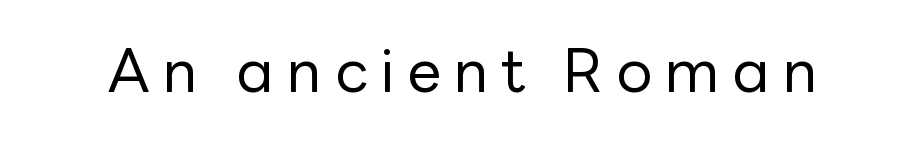
The image shows 60 px regular-weight sans-serif type, upright; set unusually wide letter spacing (+0.21 em), not underlined; low stroke contrast and a medium x-height.
